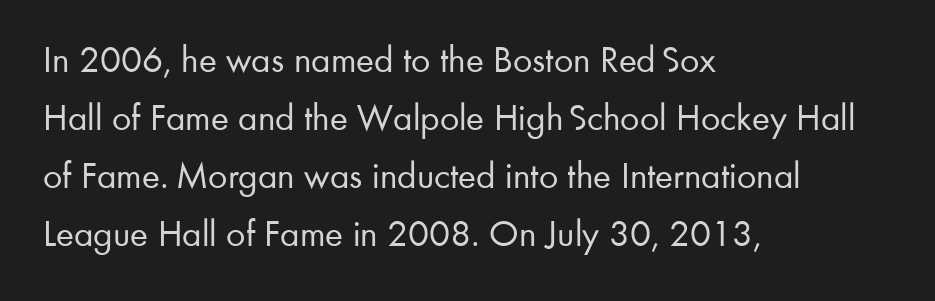
Looks like regular typesetting: each glyph gets only the width it needs. Students, note that the glyphs here touch the page at normal intervals. The font is comparable to plain body text, perhaps lighter. Horizontal alignment here is leftward, the default for most running prose.
